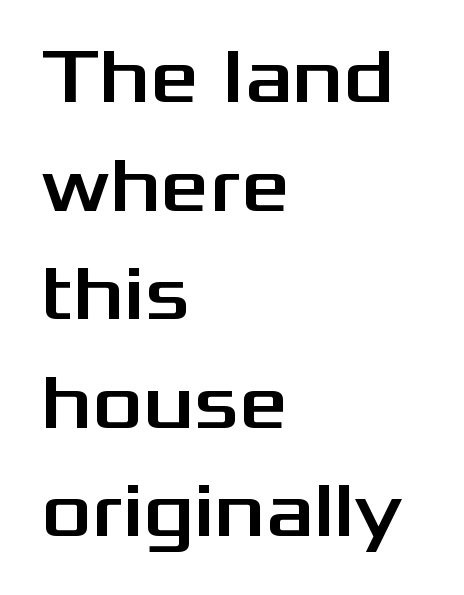
Q: Is the text italic (slanted)? A: No, it is upright.
Q: Is the typeface a serif or a sans-serif typeface? A: Sans-serif.
Q: Is the text underlined? A: No.
Q: How is the paragraph aligned? A: Left-aligned.
Q: Is the spacing between letters normal or unusually wide? A: Normal.
Q: Is the spacing between lines tight, normal or loose? A: Normal.
Q: Width (condensed, normal, or wide)? A: Wide.
Q: Stroke contrast? A: Medium.
Q: x-height? A: Medium.
Q: Monospaced? A: No.
